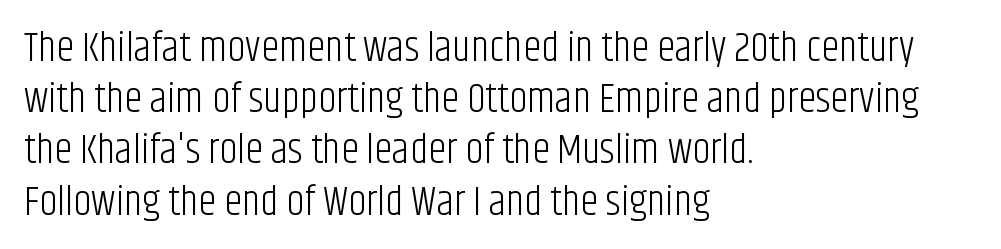
Q: Is the text bold? A: No.
Q: Is the text italic (slanted)? A: No, it is upright.
Q: Is the typeface a serif or a sans-serif typeface? A: Sans-serif.
Q: Is the text underlined? A: No.
Q: How is the paragraph aligned? A: Left-aligned.
Q: Is the spacing between letters normal or unusually wide? A: Normal.
Q: Is the spacing between lines tight, normal or loose? A: Normal.
Q: Width (condensed, normal, or wide)? A: Condensed.
Q: Stroke contrast? A: Low.
Q: x-height? A: Large.
Q: Monospaced? A: No.
